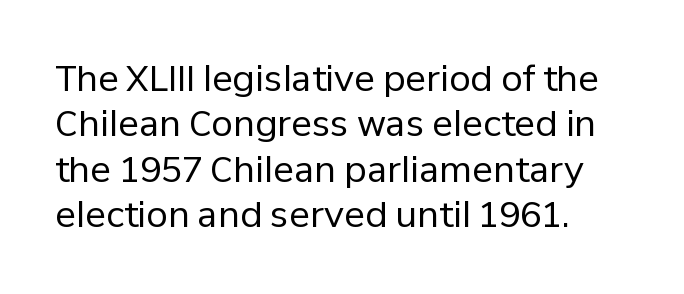
Q: Is the text bold? A: No.
Q: Is the text italic (slanted)? A: No, it is upright.
Q: Is the typeface a serif or a sans-serif typeface? A: Sans-serif.
Q: Is the text underlined? A: No.
Q: How is the paragraph aligned? A: Left-aligned.
Q: Is the spacing between letters normal or unusually wide? A: Normal.
Q: Is the spacing between lines tight, normal or loose? A: Normal.
Q: Width (condensed, normal, or wide)? A: Normal.
Q: Stroke contrast? A: Low.
Q: x-height? A: Medium.
Q: Monospaced? A: No.
